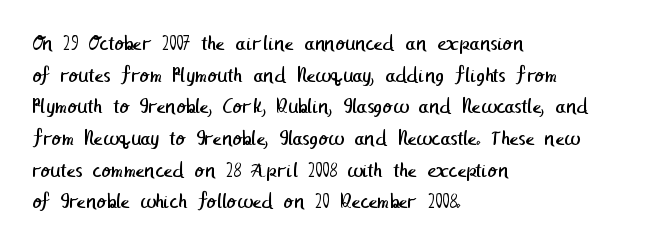
Stroke thickness stays within the range of a standard reading face or lighter. The gaps between neighbouring characters are ordinary and unremarkable. Plain, unruled lines of type. Each line starts at the same left margin while the right side varies. The leading is moderate, giving the passage an even texture.
